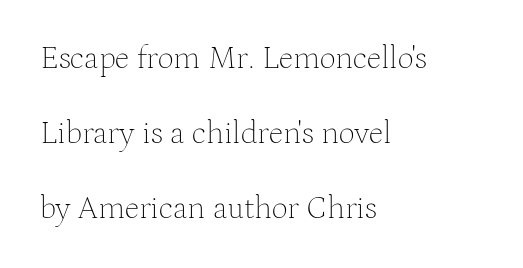
The image shows 32 px thin serif type, upright; set left-aligned, loose line spacing (2.35x), normal letter spacing, not underlined; medium stroke contrast and a medium x-height.
